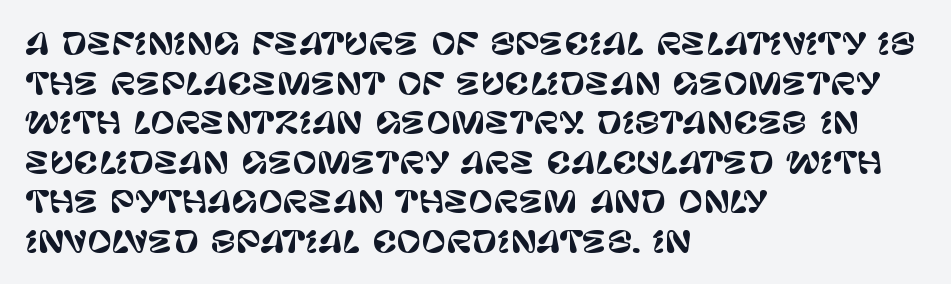
{"serif": "no", "width": "normal", "stroke_contrast": "low", "x_height": "large", "monospaced": "no", "underline": "no", "align": "left", "line_spacing": "normal", "line_spacing_ratio": 1.32, "letter_spacing": "normal", "letter_spacing_em": 0.0, "glyph_px": 30}
